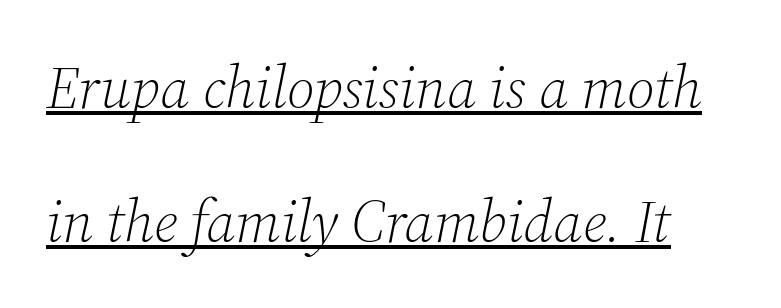
Q: Is the text bold? A: No.
Q: Is the text italic (slanted)? A: Yes, it leans right by about 12 degrees.
Q: Is the typeface a serif or a sans-serif typeface? A: Serif.
Q: Is the text underlined? A: Yes.
Q: Is the spacing between letters normal or unusually wide? A: Normal.
Q: Is the spacing between lines tight, normal or loose? A: Loose.
Q: Width (condensed, normal, or wide)? A: Normal.
Q: Stroke contrast? A: Medium.
Q: x-height? A: Medium.
Q: Monospaced? A: No.
